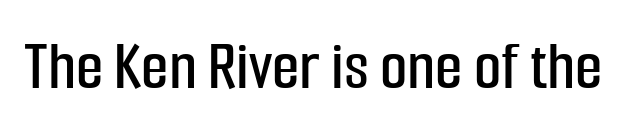
{"serif": "no", "italic": "no", "width": "condensed", "stroke_contrast": "low", "x_height": "medium", "monospaced": "no", "underline": "no", "letter_spacing": "normal", "letter_spacing_em": 0.0, "glyph_px": 71}
